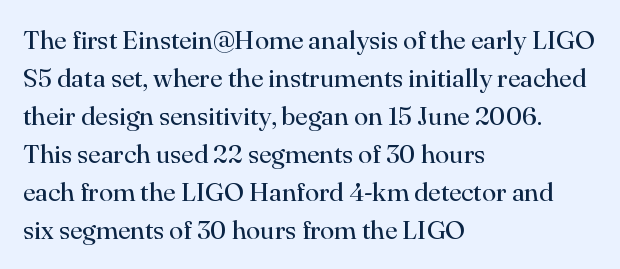
The image shows 26 px text type, upright; set left-aligned, normal line spacing (1.46x), normal letter spacing, not underlined.
